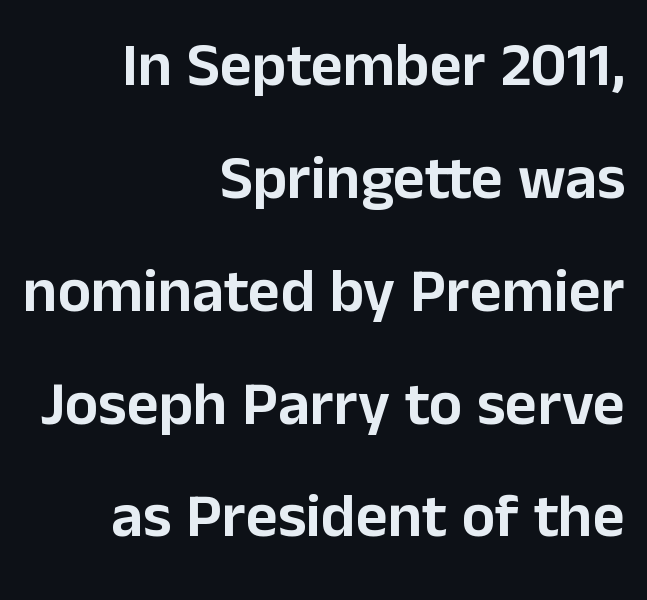
Q: Is the text italic (slanted)? A: No, it is upright.
Q: Is the typeface a serif or a sans-serif typeface? A: Sans-serif.
Q: Is the text underlined? A: No.
Q: How is the paragraph aligned? A: Right-aligned.
Q: Is the spacing between letters normal or unusually wide? A: Normal.
Q: Width (condensed, normal, or wide)? A: Normal.
Q: Stroke contrast? A: Low.
Q: x-height? A: Medium.
Q: Monospaced? A: No.
